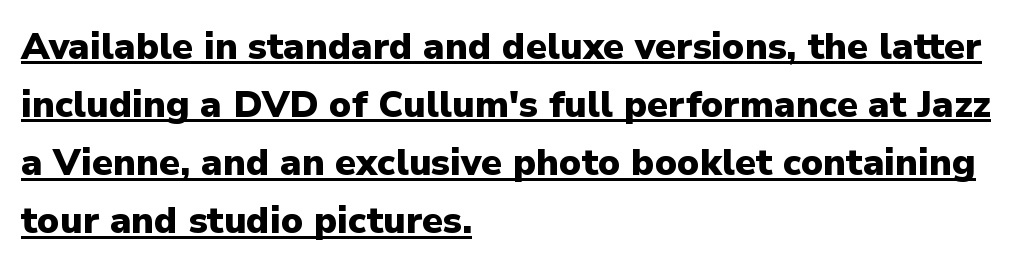
Horizontal bands of white between lines are of average thickness. Caption: lettering with a line underneath. Compared with a centered layout, this one pins lines to the left instead. The font family rendered here belongs to the sans-serif group.
